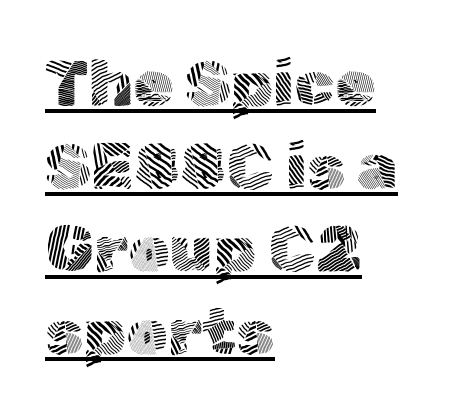
The image shows 65 px light sans-serif type, upright; set left-aligned, normal line spacing (1.27x), normal letter spacing, underlined; a medium x-height.
